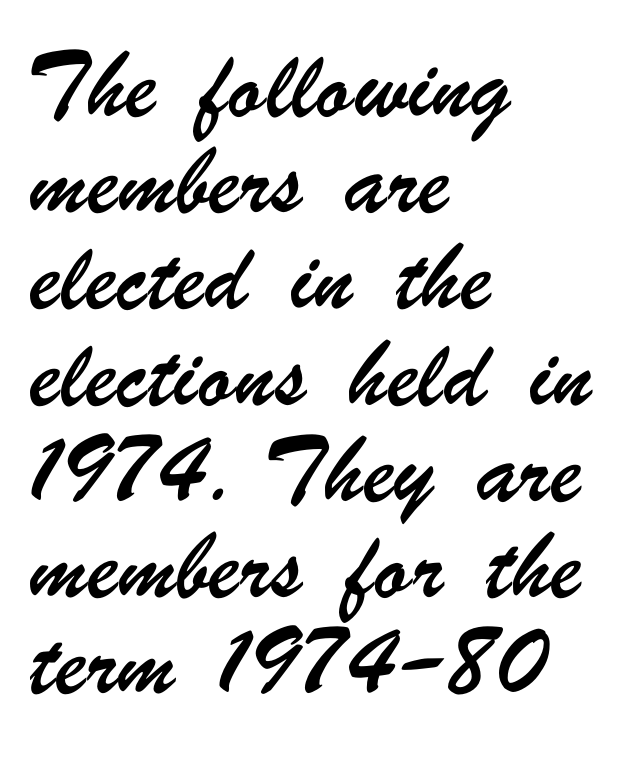
Are there feet on the stems? There aren't — it's a sans. A student would call this left alignment; a typographer would say flush left, rag right. A typesetter would call this proportional, since set widths differ per character. Baseline-to-baseline distance is far greater than the letter height.
